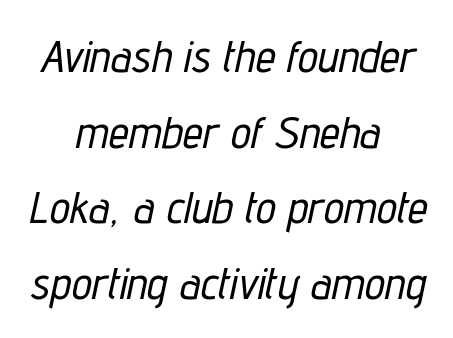
Teacher's note: observe the equal gaps on both sides — that is centered alignment. A typesetter would call this zero additional tracking. Evenly set lines give the paragraph a standard silhouette. Here the designer chose a conventional face with non-uniform glyph widths. The specimen omits any rule beneath the text block's lines. The face used here has a pronounced slope to its letters.
